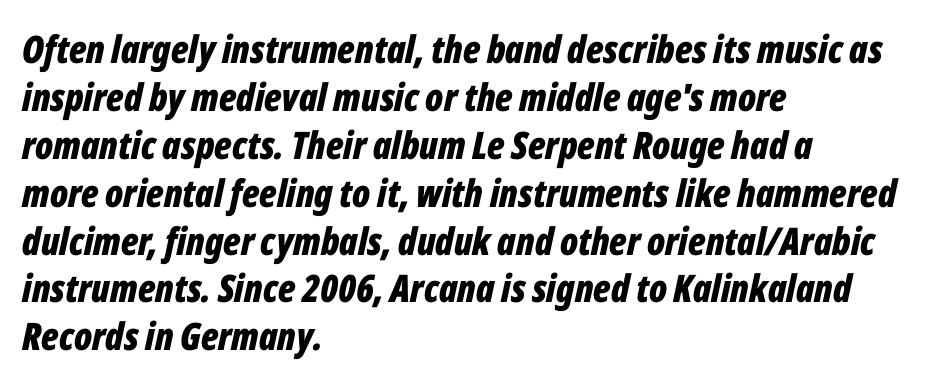
{"italic": "yes", "lean": "right", "slant_degrees": 12, "bold": "yes", "weight": "bold", "width": "condensed", "stroke_contrast": "low", "x_height": "medium", "monospaced": "no", "underline": "no", "align": "left", "line_spacing": "normal", "line_spacing_ratio": 1.26, "letter_spacing": "normal", "letter_spacing_em": 0.0, "glyph_px": 38}
